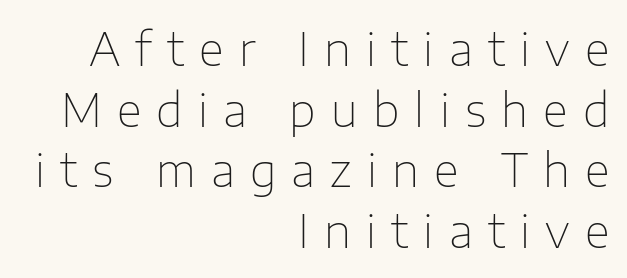
{"serif": "no", "italic": "no", "bold": "no", "weight": "thin", "width": "normal", "stroke_contrast": "low", "x_height": "medium", "monospaced": "no", "underline": "no", "align": "right", "line_spacing": "normal", "line_spacing_ratio": 1.32, "letter_spacing": "wide", "letter_spacing_em": 0.33, "glyph_px": 46}
